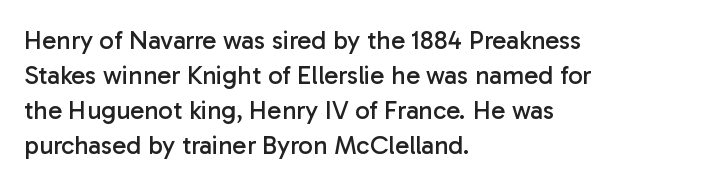
Q: Is the text bold? A: No.
Q: Is the text italic (slanted)? A: No, it is upright.
Q: Is the text underlined? A: No.
Q: How is the paragraph aligned? A: Left-aligned.
Q: Is the spacing between letters normal or unusually wide? A: Normal.
Q: Is the spacing between lines tight, normal or loose? A: Normal.
